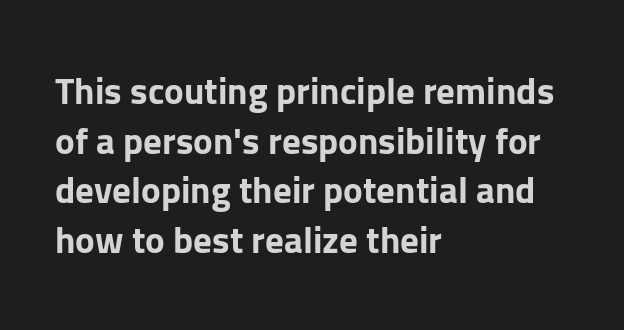
The image shows 37 px bold sans-serif type, upright; set left-aligned, normal line spacing (1.34x), normal letter spacing, not underlined; low stroke contrast and a medium x-height.
